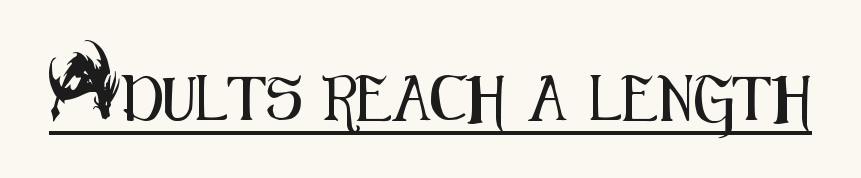
Inter-character spacing is left at the font's built-in metrics. Descenders here cross a horizontal rule under the line. The passage shown is typeset with a sans-serif family. A typesetter would call this proportional, since set widths differ per character. Upright lettering throughout.
